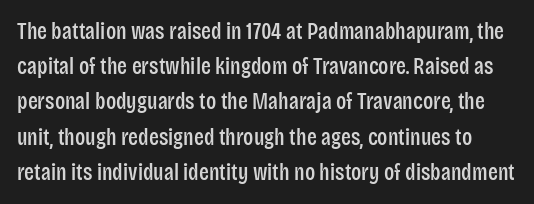
{"italic": "no", "underline": "no", "line_spacing": "normal", "line_spacing_ratio": 1.53, "letter_spacing": "normal", "letter_spacing_em": 0.0, "glyph_px": 23}
